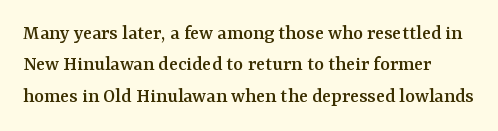
Q: Is the text italic (slanted)? A: No, it is upright.
Q: Is the text underlined? A: No.
Q: Is the spacing between letters normal or unusually wide? A: Normal.
Q: Is the spacing between lines tight, normal or loose? A: Normal.
